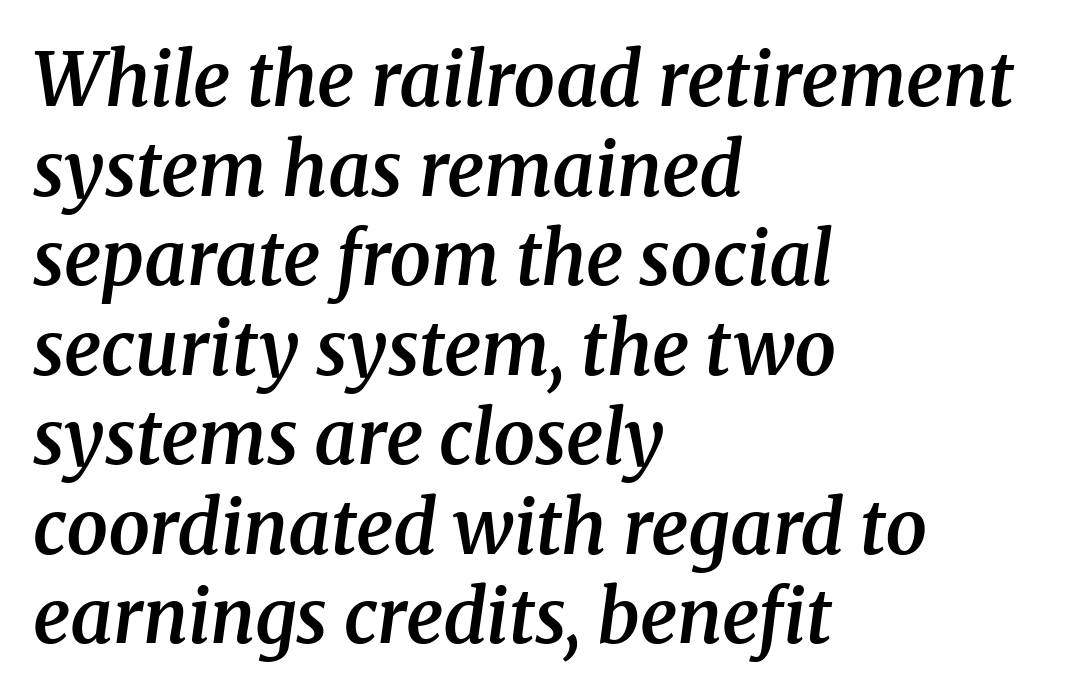
{"serif": "yes", "italic": "yes", "lean": "right", "slant_degrees": 8, "bold": "semi", "weight": "semibold", "width": "normal", "stroke_contrast": "medium", "x_height": "medium", "monospaced": "no", "underline": "no", "align": "left", "line_spacing_ratio": 1.21, "letter_spacing": "normal", "letter_spacing_em": 0.0, "glyph_px": 74}
